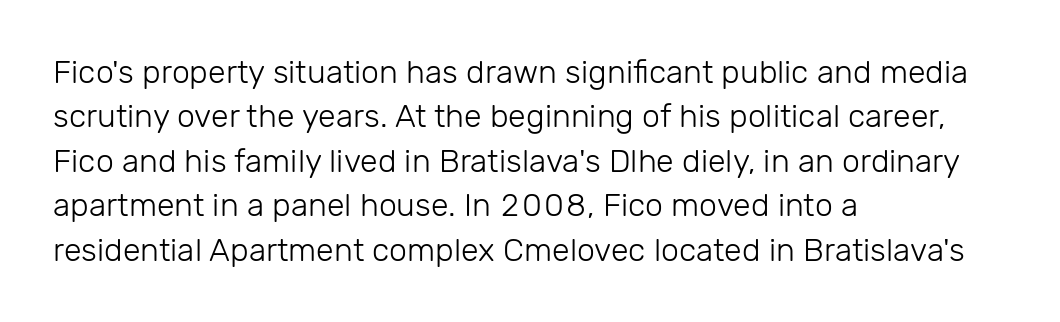
Q: Is the text bold? A: No.
Q: Is the text italic (slanted)? A: No, it is upright.
Q: Is the typeface a serif or a sans-serif typeface? A: Sans-serif.
Q: Is the text underlined? A: No.
Q: How is the paragraph aligned? A: Left-aligned.
Q: Is the spacing between letters normal or unusually wide? A: Normal.
Q: Is the spacing between lines tight, normal or loose? A: Normal.
Q: Width (condensed, normal, or wide)? A: Normal.
Q: Stroke contrast? A: Low.
Q: x-height? A: Medium.
Q: Monospaced? A: No.
